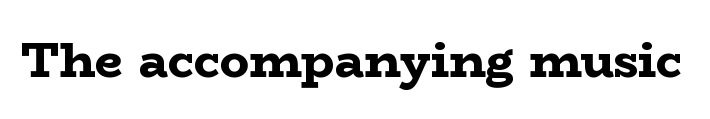
A dark, heavy texture on the line: the type is bold. Every character sits straight up, as roman type does. Glance below the letters and you will spot only blank space. Does extra space separate the letters? No, they use regular spacing. Character widths vary here, with narrow letters taking less room than wide ones.
